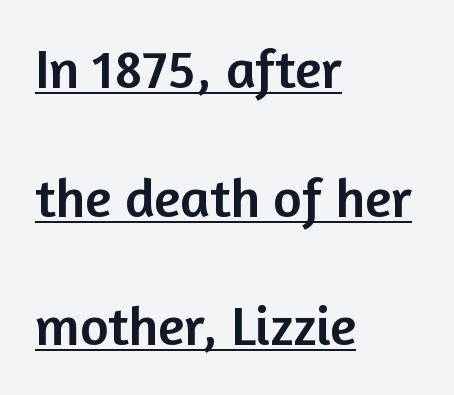
The image shows 55 px sans-serif type, upright; set left-aligned, loose line spacing (2.34x), normal letter spacing, underlined; low stroke contrast and a medium x-height.
